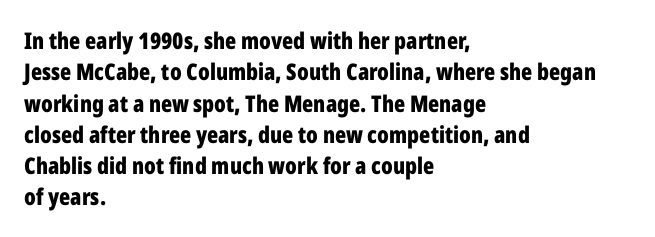
{"italic": "no", "bold": "yes", "underline": "no", "align": "left", "line_spacing": "normal", "line_spacing_ratio": 1.36, "letter_spacing": "normal", "letter_spacing_em": 0.0, "glyph_px": 23}
